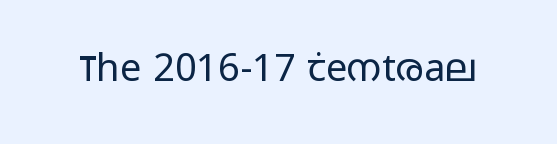
{"serif": "no", "italic": "no", "bold": "no", "weight": "regular", "width": "wide", "stroke_contrast": "low", "x_height": "medium", "monospaced": "no", "underline": "no", "letter_spacing": "normal", "letter_spacing_em": 0.0, "glyph_px": 38}
